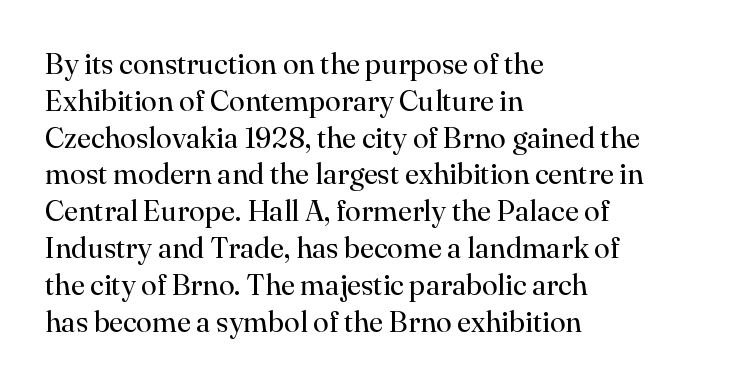
{"serif": "yes", "italic": "no", "bold": "no", "weight": "regular", "width": "normal", "stroke_contrast": "high", "x_height": "small", "monospaced": "no", "underline": "no", "align": "left", "line_spacing": "normal", "line_spacing_ratio": 1.27, "letter_spacing": "normal", "letter_spacing_em": 0.0, "glyph_px": 29}
